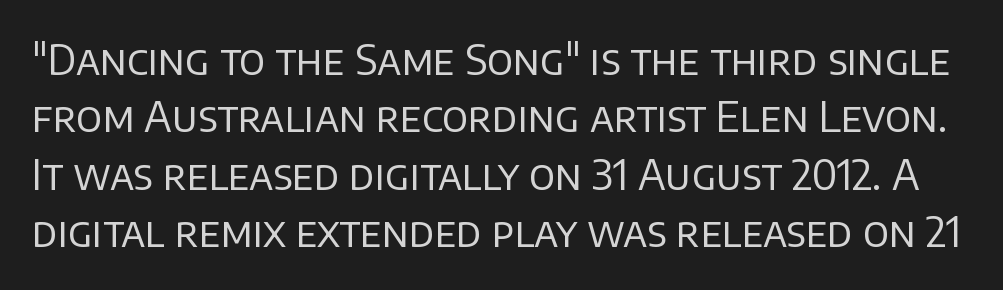
{"serif": "no", "italic": "no", "bold": "no", "weight": "regular", "width": "normal", "stroke_contrast": "low", "x_height": "large", "monospaced": "no", "underline": "no", "line_spacing": "normal", "line_spacing_ratio": 1.4, "letter_spacing": "normal", "letter_spacing_em": 0.0, "glyph_px": 41}
